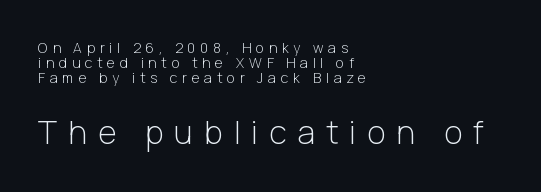
Teacher's note: observe the even left margin — that is flush-left alignment. Small over large — that's the arrangement of the two blocks here. Vertically, the passage feels compressed, each row crowding the next. If you drew a line through each stem, it would be perfectly vertical.
